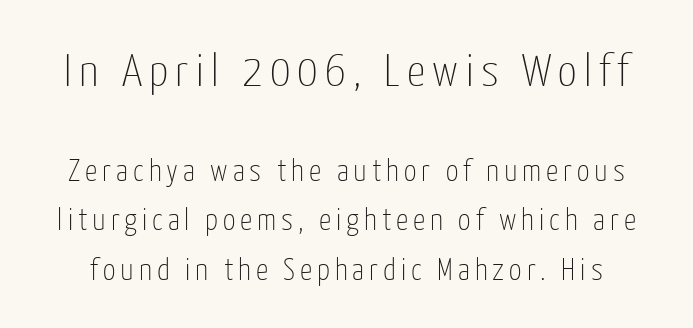
The image shows 46 px thin, condensed sans-serif type, upright; set normal line spacing (1.59x), not underlined; the first (top) block is 1.48x larger; low stroke contrast and a medium x-height.
